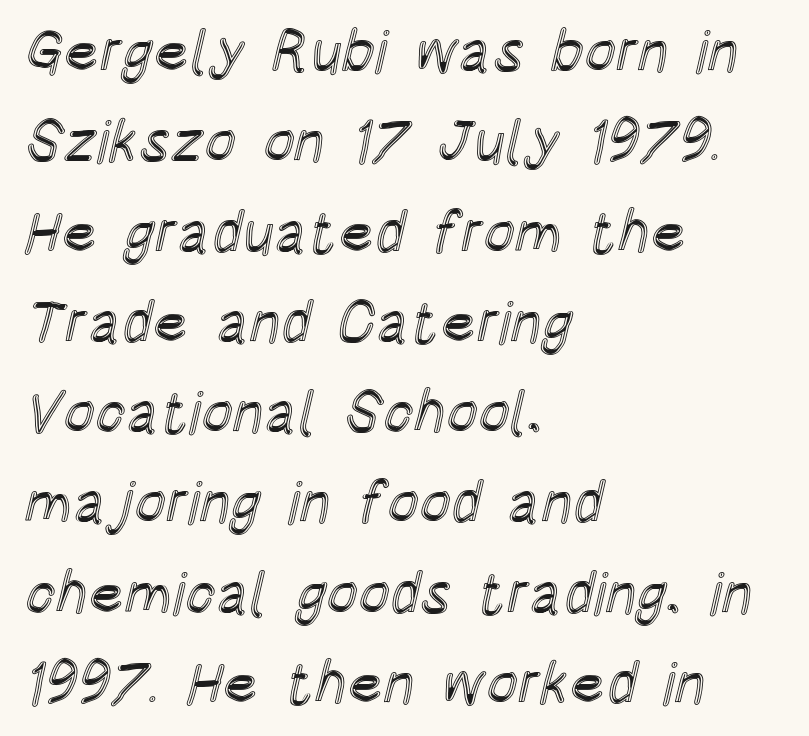
Students, observe: this is what conventionally led text looks like. Casual observation: everything's shoved over to the left. Students, note that the glyphs here touch the page at normal intervals.
